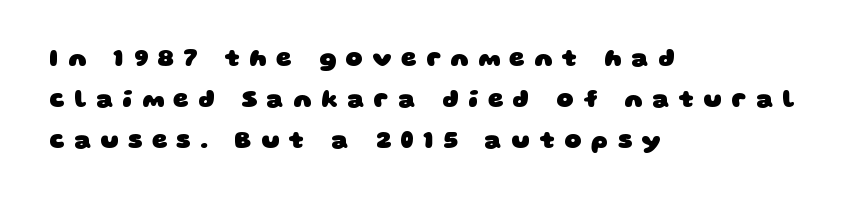
Visually the block forms a straight wall on the left and a jagged coastline on the right. Quick note: underline off. Emphasis by weight is at full strength: bold. The gaps between neighbouring characters are conspicuously large.
